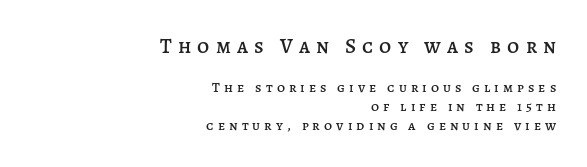
Q: Is the text italic (slanted)? A: No, it is upright.
Q: Is the text underlined? A: No.
Q: How is the paragraph aligned? A: Right-aligned.
Q: Is the spacing between letters normal or unusually wide? A: Unusually wide.
Q: Is the spacing between lines tight, normal or loose? A: Normal.
Q: Which block of text is set in a larger size, the first (top) or the second (bottom)? A: The first (top) one.
